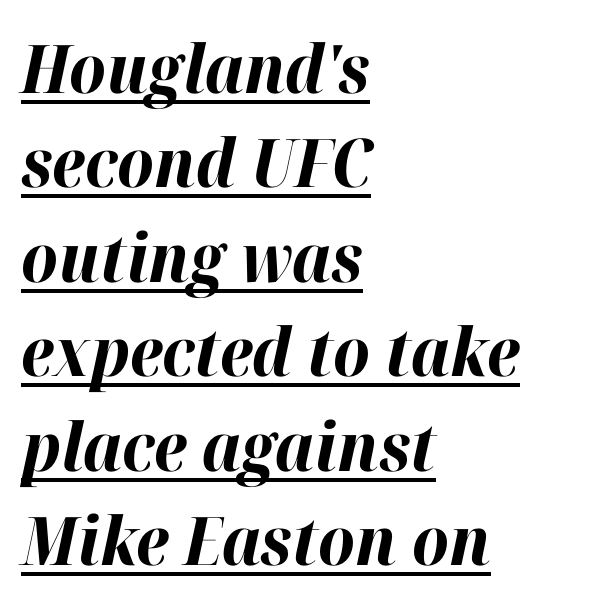
Q: Is the text bold? A: Yes.
Q: Is the text italic (slanted)? A: Yes, it leans right by about 12 degrees.
Q: Is the text underlined? A: Yes.
Q: How is the paragraph aligned? A: Left-aligned.
Q: Is the spacing between letters normal or unusually wide? A: Normal.
Q: Is the spacing between lines tight, normal or loose? A: Normal.
Q: Width (condensed, normal, or wide)? A: Normal.
Q: Stroke contrast? A: High.
Q: x-height? A: Medium.
Q: Monospaced? A: No.
